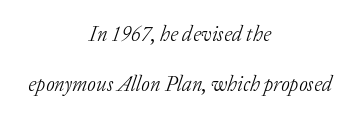
Q: Is the text bold? A: No.
Q: Is the text italic (slanted)? A: Yes, it leans right by about 20 degrees.
Q: Is the text underlined? A: No.
Q: How is the paragraph aligned? A: Centered.
Q: Is the spacing between letters normal or unusually wide? A: Normal.
Q: Is the spacing between lines tight, normal or loose? A: Loose.
